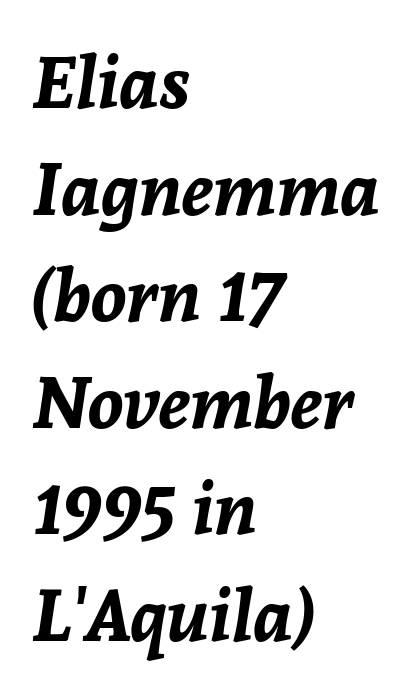
Each row of text sits above clean, open space. The gaps between neighbouring characters are ordinary and unremarkable. Emphasis by weight is at full strength: bold. In terms of posture, this sample is oblique. If you drew a ruler down the left edge, every line would touch it. Spacing verdict: proportional, widths tailored to each character.
